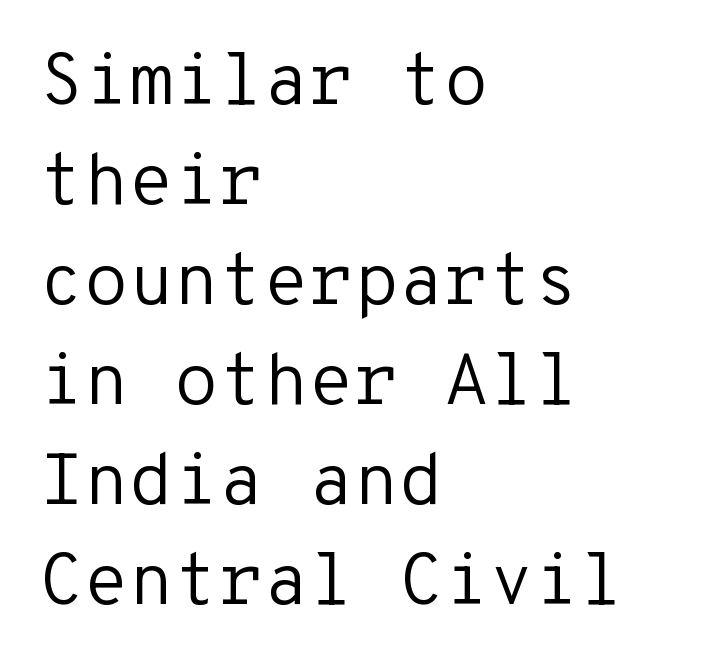
Q: Is the text bold? A: No.
Q: Is the text italic (slanted)? A: No, it is upright.
Q: Is the typeface a serif or a sans-serif typeface? A: Sans-serif.
Q: Is the text underlined? A: No.
Q: How is the paragraph aligned? A: Left-aligned.
Q: Is the spacing between letters normal or unusually wide? A: Normal.
Q: Is the spacing between lines tight, normal or loose? A: Normal.
Q: Width (condensed, normal, or wide)? A: Normal.
Q: Stroke contrast? A: Low.
Q: x-height? A: Medium.
Q: Monospaced? A: Yes.
